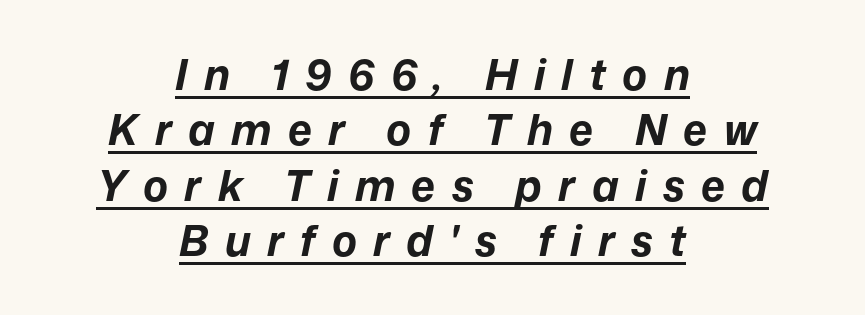
Q: Is the text bold? A: Yes.
Q: Is the text italic (slanted)? A: Yes, it leans right by about 12 degrees.
Q: Is the text underlined? A: Yes.
Q: How is the paragraph aligned? A: Centered.
Q: Is the spacing between letters normal or unusually wide? A: Unusually wide.
Q: Is the spacing between lines tight, normal or loose? A: Normal.
Q: Width (condensed, normal, or wide)? A: Normal.
Q: Stroke contrast? A: Low.
Q: x-height? A: Medium.
Q: Monospaced? A: No.
